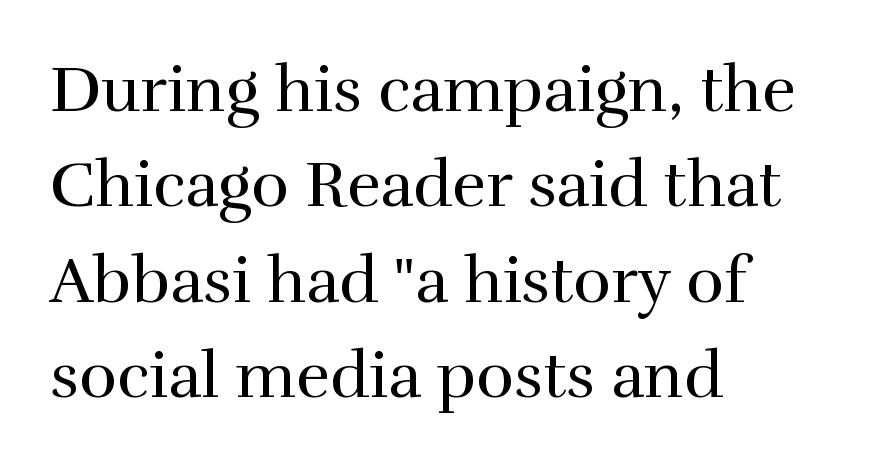
{"serif": "yes", "italic": "no", "bold": "no", "weight": "regular", "width": "normal", "x_height": "medium", "monospaced": "no", "underline": "no", "align": "left", "line_spacing": "normal", "line_spacing_ratio": 1.49, "letter_spacing": "normal", "letter_spacing_em": 0.0, "glyph_px": 64}
